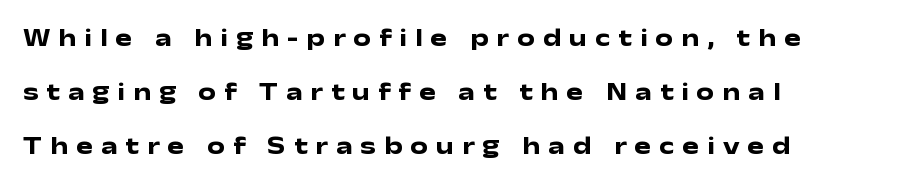
The leading is generous, giving the passage an open texture. The letters stand straight up with perfectly vertical stems. Spacing between characters has been opened up far beyond the box default. Compared with a centered layout, this one pins lines to the left instead. Caption: bold face, heavy strokes.
